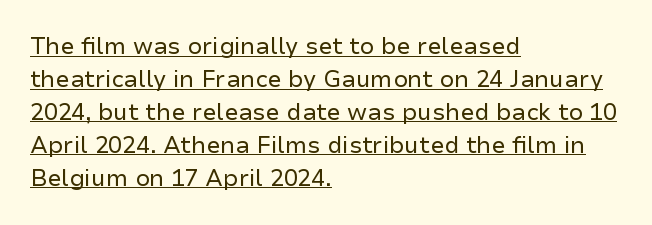
{"italic": "no", "bold": "no", "underline": "yes", "align": "left", "line_spacing": "normal", "line_spacing_ratio": 1.43, "letter_spacing": "normal", "letter_spacing_em": 0.0, "glyph_px": 23}
